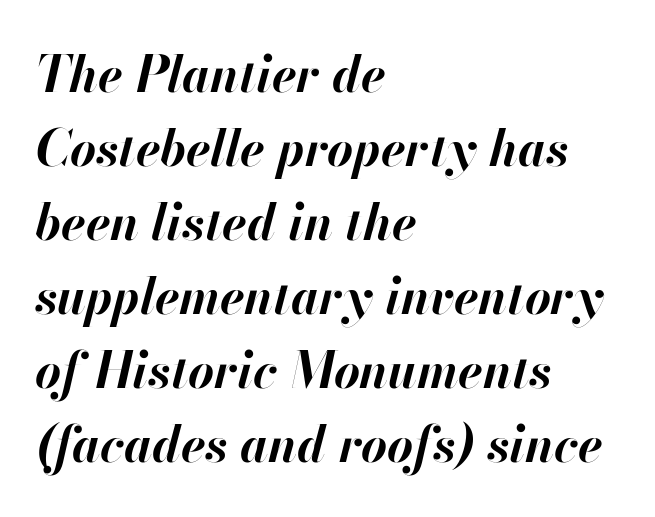
Q: Is the text bold? A: Yes.
Q: Is the text italic (slanted)? A: Yes, it leans right by about 13 degrees.
Q: Is the text underlined? A: No.
Q: How is the paragraph aligned? A: Left-aligned.
Q: Is the spacing between letters normal or unusually wide? A: Normal.
Q: Is the spacing between lines tight, normal or loose? A: Normal.
Q: Width (condensed, normal, or wide)? A: Normal.
Q: Stroke contrast? A: High.
Q: x-height? A: Small.
Q: Monospaced? A: No.
